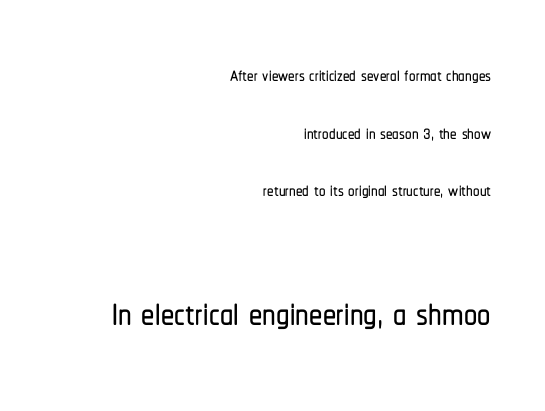
The image shows 53 px condensed sans-serif type, upright; set right-aligned, loose line spacing (2.22x), normal letter spacing, not underlined; the second (bottom) block is 2.04x larger; low stroke contrast and a medium x-height.
